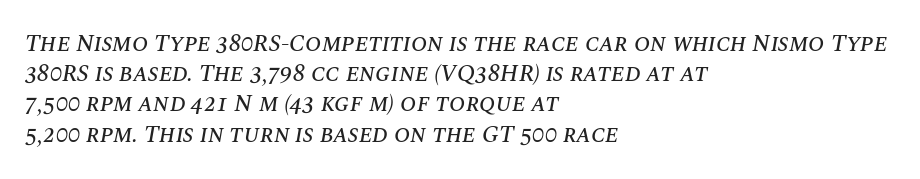
The space directly below the letters is spotless. Does the lettering tilt? It does — this is italic. These lines are set flush left with a ragged right edge. Does the leading feel generous? No, just average. Nothing unusual about the tracking: characters are spaced as the font intends.
